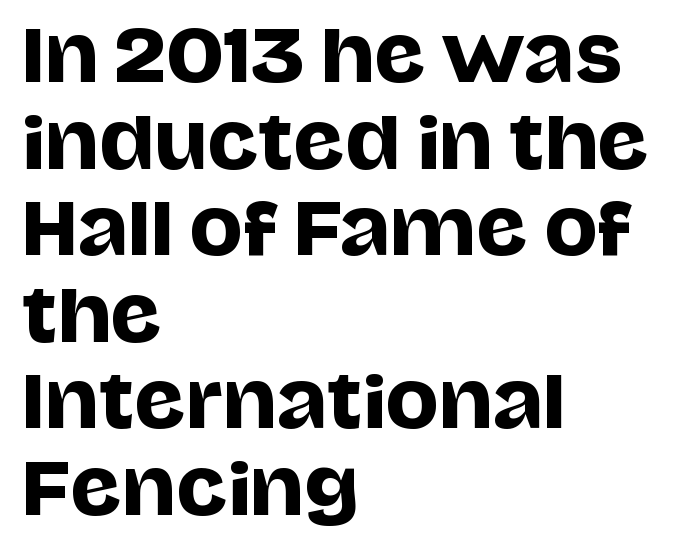
The area under the type is left untouched. Horizontal alignment here is leftward, the default for most running prose. This is the regular roman posture of the typeface. This sample has the flowing, uneven cadence of proportional lettering. A sans-serif font was chosen for this passage.
